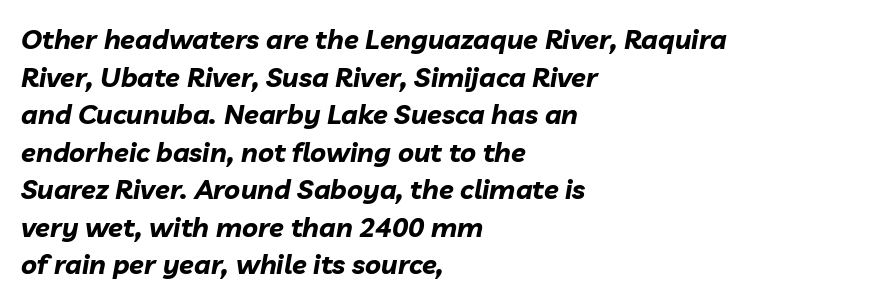
Rendered with sloped, italic letterforms. On the weight axis this lands at bold, roughly 700. The rag falls on the right side of this text block. Students, observe: this is what conventionally led text looks like. How are the letters spaced? Ordinarily, with no added tracking. The passage shown is not underscored anywhere.
